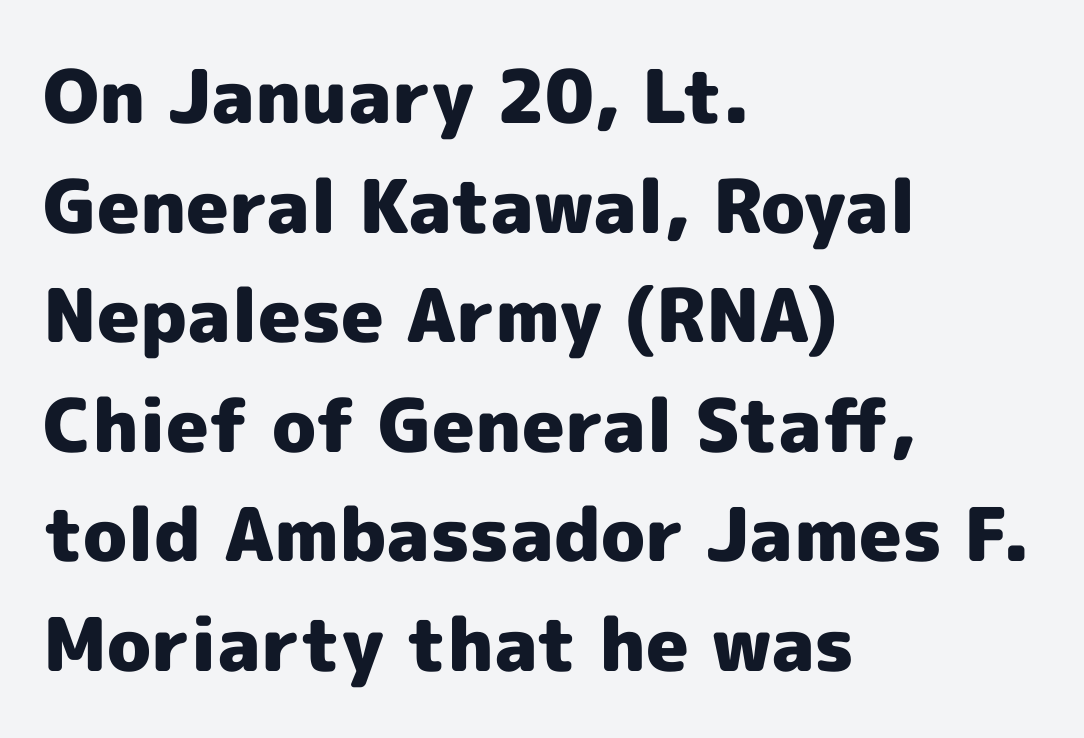
The letterforms sit shoulder to shoulder at normal distance. The zone under the glyphs is completely vacant. The passage shown stacks its lines at a standard gap. Horizontally, the lines are justified to the leading edge only. Every stem runs plumb, perpendicular to the baseline. Serifs: no, the terminals of the letterforms are clean.
